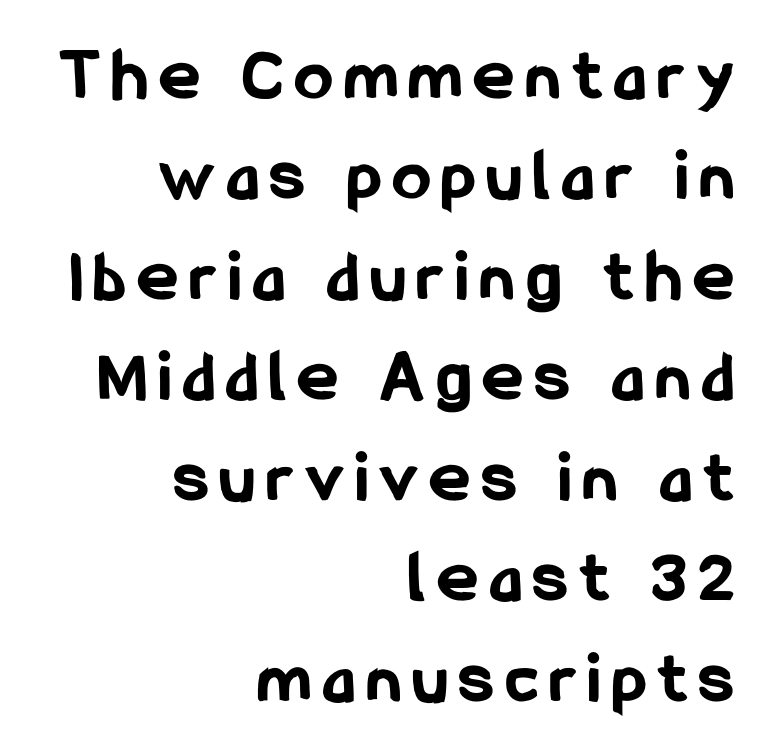
{"serif": "no", "italic": "no", "bold": "yes", "weight": "bold", "width": "condensed", "stroke_contrast": "low", "x_height": "medium", "monospaced": "no", "underline": "no", "align": "right", "line_spacing": "normal", "line_spacing_ratio": 1.34, "glyph_px": 75}
